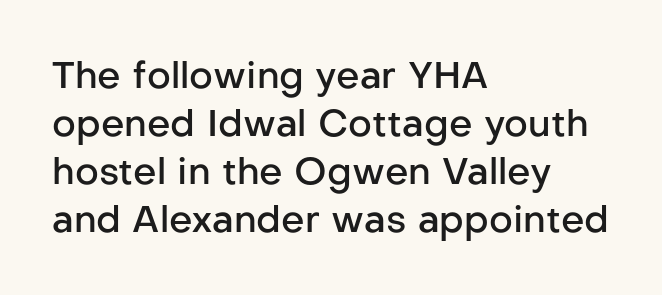
Q: Is the text bold? A: Semi-bold.
Q: Is the text italic (slanted)? A: No, it is upright.
Q: Is the typeface a serif or a sans-serif typeface? A: Sans-serif.
Q: Is the text underlined? A: No.
Q: How is the paragraph aligned? A: Left-aligned.
Q: Is the spacing between letters normal or unusually wide? A: Normal.
Q: Is the spacing between lines tight, normal or loose? A: Normal.
Q: Width (condensed, normal, or wide)? A: Normal.
Q: Stroke contrast? A: Low.
Q: x-height? A: Medium.
Q: Monospaced? A: No.
